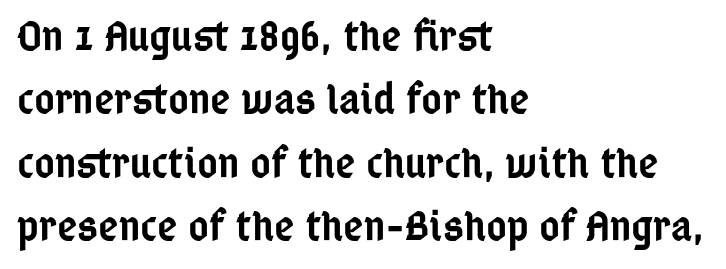
Is there any slant? The stems are plumb. Baseline-to-baseline distance is the conventional proportion of letter height. Spacing verdict: proportional, widths tailored to each character. Visually the block forms a straight wall on the left and a jagged coastline on the right. The font is running at a semibold setting, under full bold.
